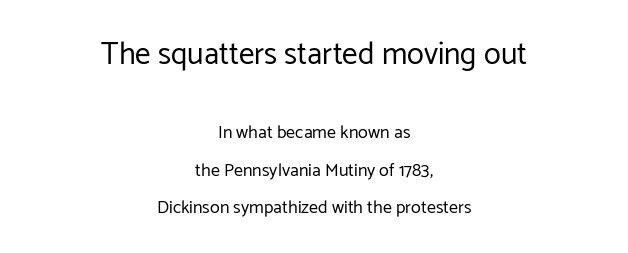
{"serif": "no", "italic": "no", "bold": "no", "weight": "regular", "width": "normal", "stroke_contrast": "low", "x_height": "medium", "monospaced": "no", "underline": "no", "align": "center", "line_spacing": "loose", "line_spacing_ratio": 2.08, "letter_spacing": "normal", "letter_spacing_em": 0.0, "larger_block": "first", "size_ratio": 1.72, "glyph_px": 31}
